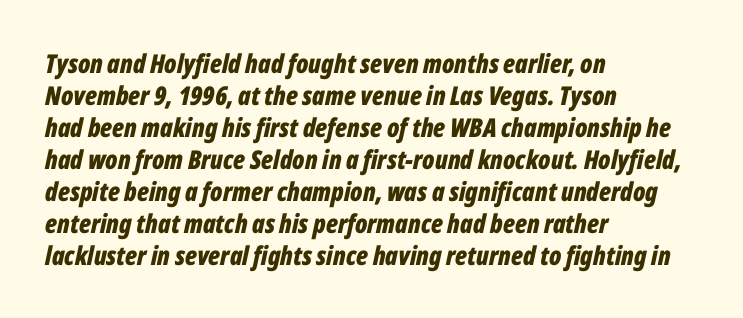
Glyph-to-glyph distance matches everyday printed text. When letters slant like this, we call the style italic. Each glyph is drawn with heavy, bold strokes. Casual observation: everything's shoved over to the left. Anything drawn beneath the words? Only blank space.
